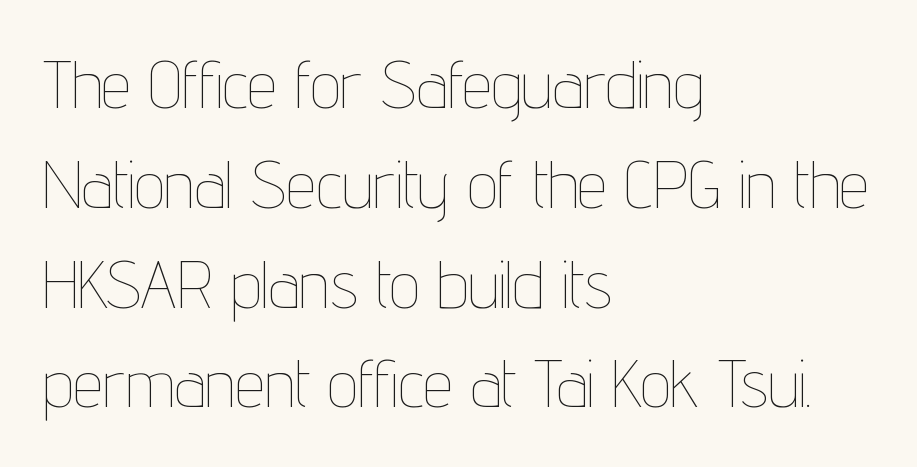
The image shows 67 px thin, condensed type, upright; set left-aligned, normal line spacing (1.49x), normal letter spacing, not underlined; low stroke contrast and a medium x-height.
